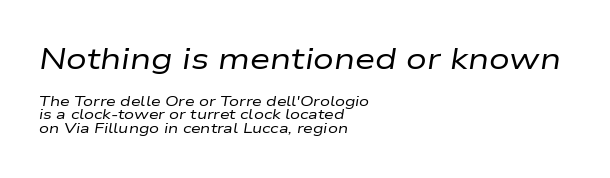
Q: Is the text bold? A: No.
Q: Is the text italic (slanted)? A: Yes, it leans right by about 9 degrees.
Q: Is the text underlined? A: No.
Q: How is the paragraph aligned? A: Left-aligned.
Q: Is the spacing between letters normal or unusually wide? A: Normal.
Q: Is the spacing between lines tight, normal or loose? A: Tight.
Q: Which block of text is set in a larger size, the first (top) or the second (bottom)? A: The first (top) one.
Q: Width (condensed, normal, or wide)? A: Wide.
Q: Stroke contrast? A: Low.
Q: x-height? A: Medium.
Q: Monospaced? A: No.
